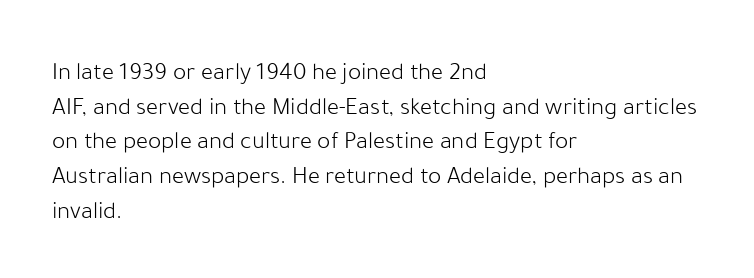
The letters stand straight up with perfectly vertical stems. The typesetter chose a ragged-right arrangement here. What's the leading like? Ordinary, nothing unusual. Nothing unusual about the tracking: characters are spaced as the font intends. Is the stroke heavy? The answer is a plain regular-or-lighter.
